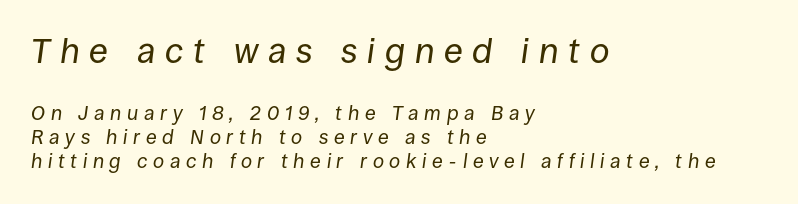
Q: Is the text bold? A: No.
Q: Is the text italic (slanted)? A: Yes, it leans right by about 8 degrees.
Q: Is the text underlined? A: No.
Q: How is the paragraph aligned? A: Left-aligned.
Q: Is the spacing between letters normal or unusually wide? A: Unusually wide.
Q: Which block of text is set in a larger size, the first (top) or the second (bottom)? A: The first (top) one.
Q: Width (condensed, normal, or wide)? A: Normal.
Q: Stroke contrast? A: Low.
Q: x-height? A: Large.
Q: Monospaced? A: No.
